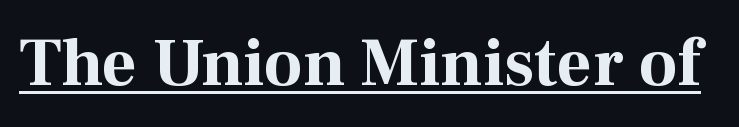
{"serif": "yes", "italic": "no", "bold": "yes", "weight": "bold", "width": "normal", "stroke_contrast": "medium", "x_height": "medium", "monospaced": "no", "underline": "yes", "letter_spacing": "normal", "letter_spacing_em": 0.0, "glyph_px": 68}
